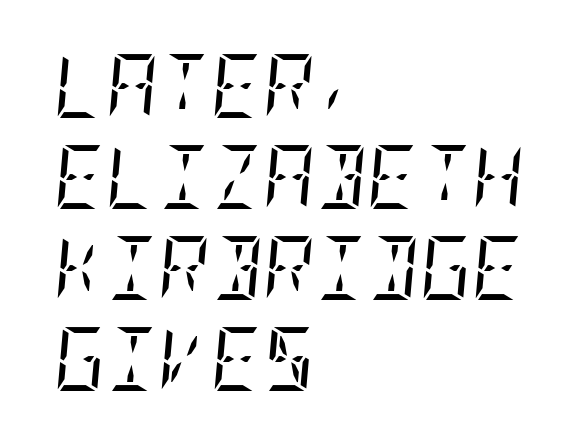
Observe the lean: these are italic letterforms. The words here are not underlined. Compared with typical paragraphs, the rows here are spaced about the same. Weight: not bold — regular or lighter. This rendering employs a face with finishing strokes, i.e., a serif.
